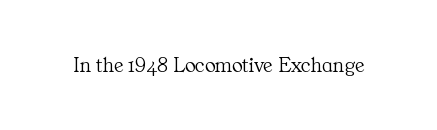
The image shows 22 px text type, upright; set normal letter spacing, not underlined.
